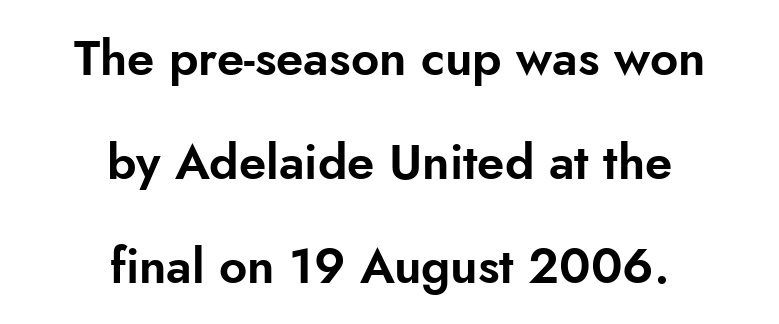
Each letter keeps its own natural width here, so spacing adapts to shape. Observe the ordinary spacing: letters are neighbours, not strangers. Check under the words: just untouched page. Tall strokes in this sample are plumb rather than angled. Compared with typical paragraphs, the rows here are farther apart. If you folded the block vertically in half, each line would mirror itself in length.
